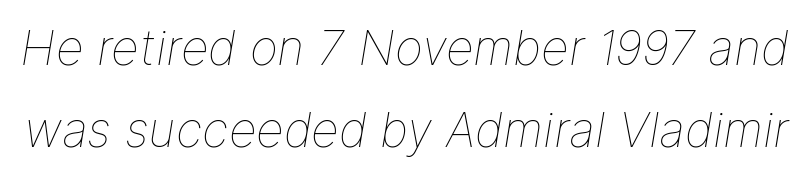
The image shows 48 px thin type, italic (leaning right); set line spacing 1.71x, normal letter spacing, not underlined; low stroke contrast and a medium x-height.
